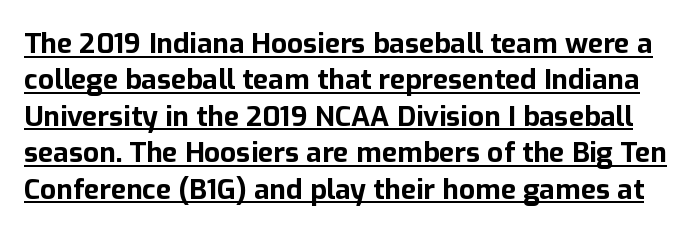
The image shows 28 px bold sans-serif type, upright; set normal line spacing (1.3x), normal letter spacing, underlined; low stroke contrast and a medium x-height.
